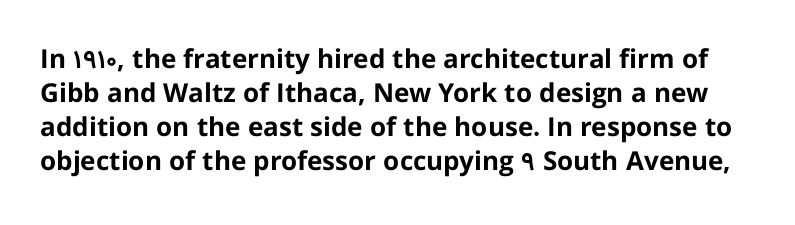
What stands out about the letter spacing? Nothing — it is the standard amount. The baseline area is clear. Strokes here are thick enough to call this a true bold. Each new line begins a customary step beneath the previous one. Italic? Not at all — the glyphs are vertical.
